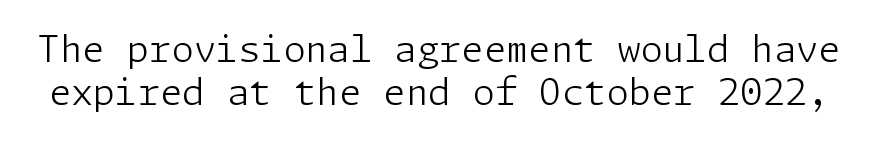
{"serif": "no", "italic": "no", "bold": "no", "weight": "light", "width": "normal", "stroke_contrast": "low", "x_height": "medium", "underline": "no", "line_spacing_ratio": 1.19, "letter_spacing": "normal", "letter_spacing_em": 0.0, "glyph_px": 36}
